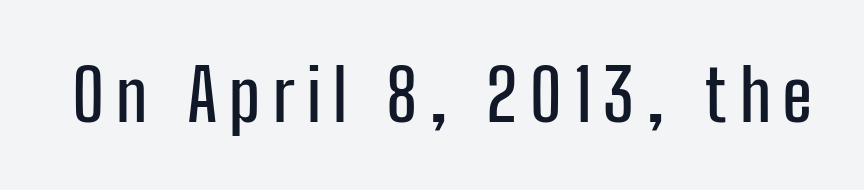
{"serif": "no", "italic": "no", "width": "condensed", "stroke_contrast": "low", "x_height": "medium", "monospaced": "no", "underline": "no", "glyph_px": 71}
